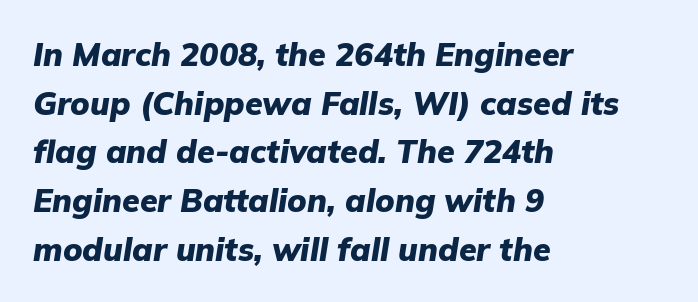
The gap between lines stays unmarked. What weight is shown? A full bold with thick strokes. The face used here is proportionally spaced, like ordinary book or web type. Honestly, the row spacing looks completely unremarkable.
